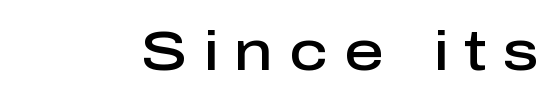
The image shows 55 px semibold sans-serif type, upright; set unusually wide letter spacing (+0.29 em), not underlined; low stroke contrast and a medium x-height.
